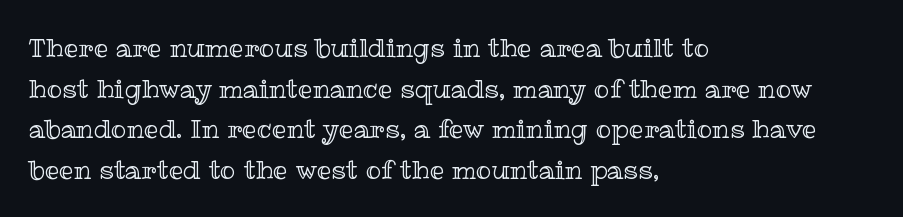
The image shows 26 px text type, upright; set left-aligned, normal line spacing (1.56x), normal letter spacing, not underlined.
